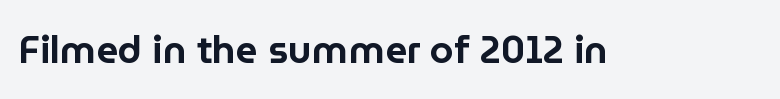
Q: Is the text italic (slanted)? A: No, it is upright.
Q: Is the typeface a serif or a sans-serif typeface? A: Sans-serif.
Q: Is the text underlined? A: No.
Q: Is the spacing between letters normal or unusually wide? A: Normal.
Q: Width (condensed, normal, or wide)? A: Normal.
Q: Stroke contrast? A: Low.
Q: x-height? A: Medium.
Q: Monospaced? A: No.
